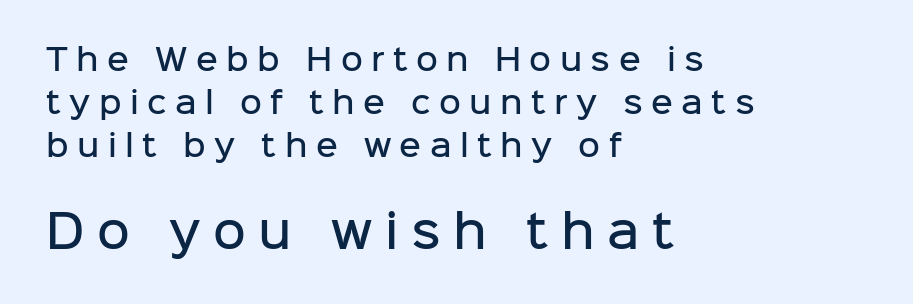
The image shows 45 px semibold sans-serif type, upright; set left-aligned, normal line spacing (1.44x), unusually wide letter spacing (+0.28 em), not underlined; the second (bottom) block is 1.5x larger; low stroke contrast and a medium x-height.
